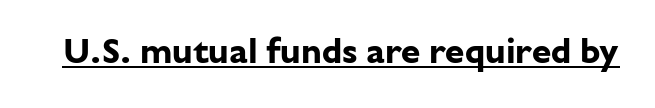
Letterform terminals end flat and unadorned throughout the passage. Observe the ordinary spacing: letters are neighbours, not strangers. Plenty of ink on the page — the face is bold. Varying glyph widths throughout — classic text-font behaviour. The words here are underlined.
